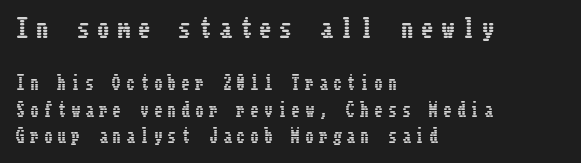
The letterforms stand isolated, each surrounded by extra space. Character size in the leading block exceeds that of the trailing block. The letters stand upright; this is a roman face. Short and long lines alike share a common starting point at left. Quick note: interline space is typical. Glance below the letters and you will spot only blank space.
